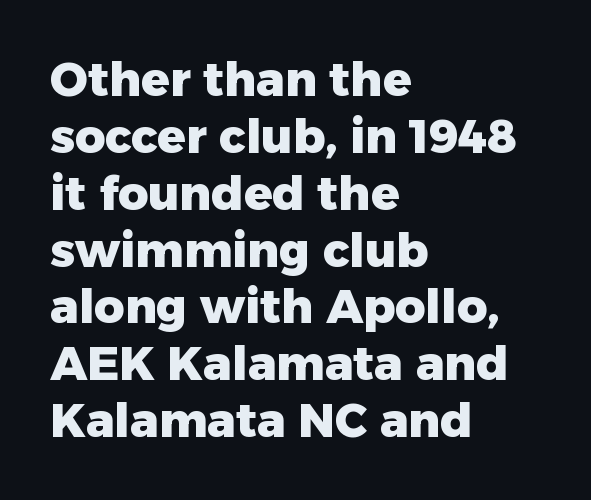
Q: Is the text bold? A: Yes.
Q: Is the text italic (slanted)? A: No, it is upright.
Q: Is the typeface a serif or a sans-serif typeface? A: Sans-serif.
Q: Is the text underlined? A: No.
Q: How is the paragraph aligned? A: Left-aligned.
Q: Is the spacing between letters normal or unusually wide? A: Normal.
Q: Width (condensed, normal, or wide)? A: Normal.
Q: Stroke contrast? A: Low.
Q: x-height? A: Medium.
Q: Monospaced? A: No.
